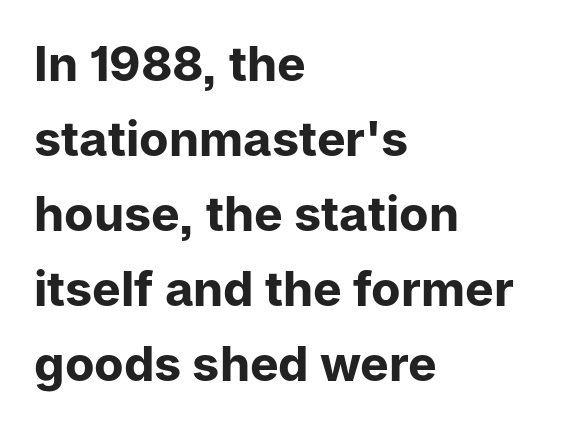
A typesetter would call this zero additional tracking. The block of text has a typical density, with ordinary space between rows. Typographically, this falls in the sans-serif category. The passage is arranged the way most books set body copy — flush left. The axis of the letterforms is exactly vertical. Underline: absent.
